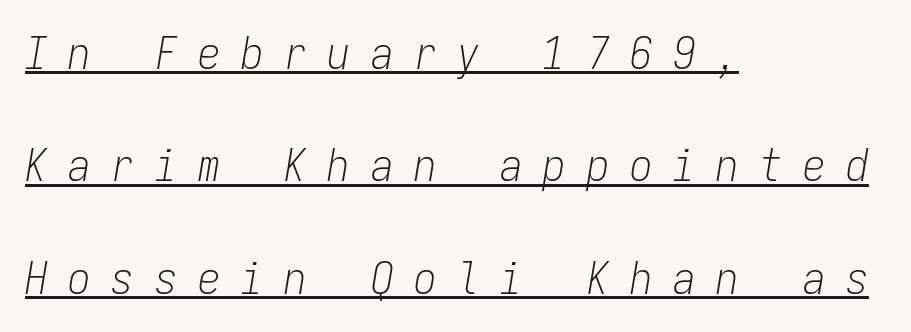
{"italic": "yes", "lean": "right", "slant_degrees": 9, "bold": "no", "weight": "light", "width": "condensed", "stroke_contrast": "low", "x_height": "medium", "monospaced": "yes", "underline": "yes", "align": "left", "line_spacing": "loose", "line_spacing_ratio": 2.5, "letter_spacing": "wide", "letter_spacing_em": 0.46, "glyph_px": 45}
